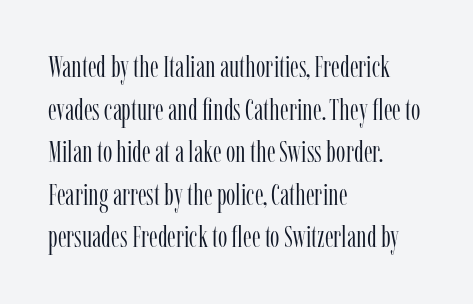
Unbolded letterforms with no extra heft. Every stem runs plumb, perpendicular to the baseline. Is this a sans? No — the strokes have serifs. The tracking reads as untouched default to a designer's eye. The line-height multiplier appears to be the usual default. Reading down the block, your eye returns to a fixed left position each line.
